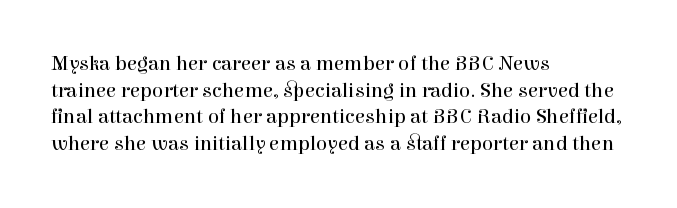
{"italic": "no", "bold": "no", "underline": "no", "align": "left", "line_spacing": "normal", "line_spacing_ratio": 1.27, "letter_spacing": "normal", "letter_spacing_em": 0.0, "glyph_px": 21}
